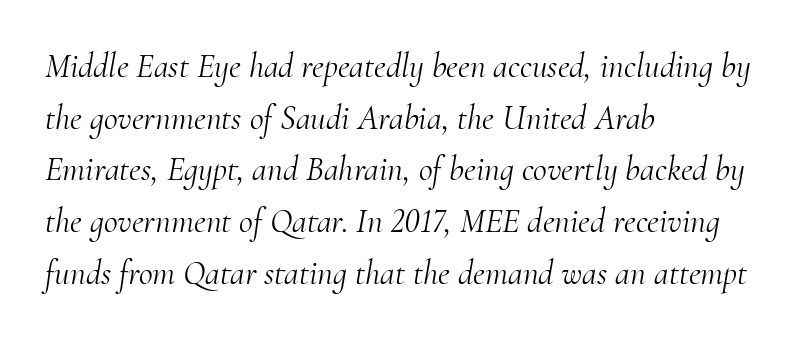
The image shows 34 px light serif type, italic (leaning right); set left-aligned, normal line spacing (1.52x), normal letter spacing, not underlined; medium stroke contrast and a small x-height.
